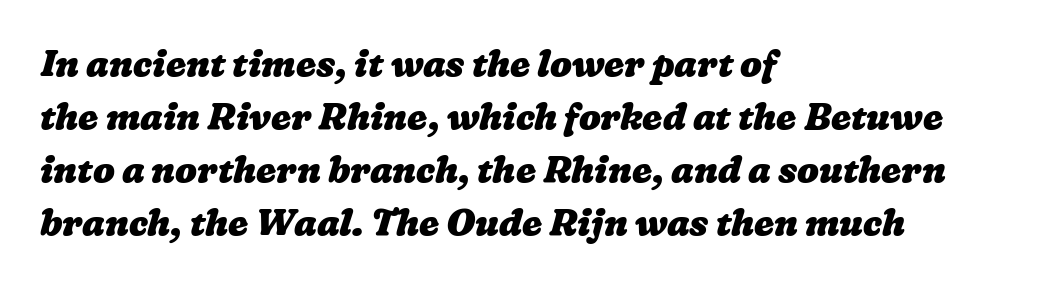
This rendering leaves character spacing at its baseline value. The area under the type is left untouched. Think of a printed novel: that variable character pitch is what you see here. The strokes are fattened all the way to bold.
